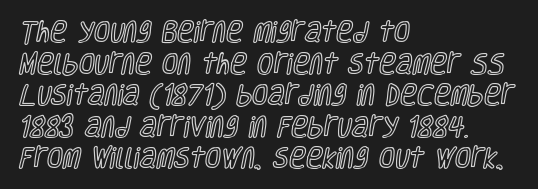
The letterforms sit shoulder to shoulder at normal distance. The paragraph has a hard left edge and a soft right edge. A clean baseline with only descenders dipping below it.
